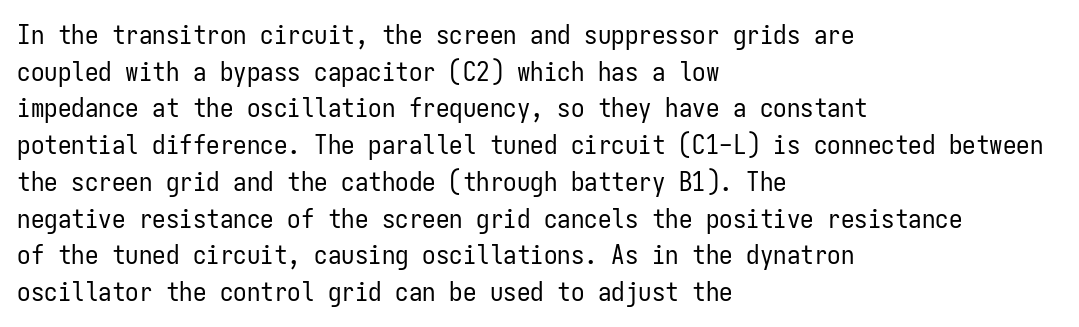
Q: Is the text bold? A: No.
Q: Is the text italic (slanted)? A: No, it is upright.
Q: Is the text underlined? A: No.
Q: How is the paragraph aligned? A: Left-aligned.
Q: Is the spacing between letters normal or unusually wide? A: Normal.
Q: Is the spacing between lines tight, normal or loose? A: Normal.
